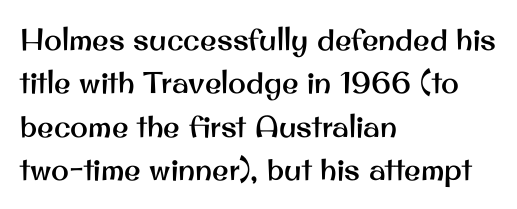
{"serif": "no", "italic": "no", "width": "normal", "stroke_contrast": "medium", "x_height": "small", "monospaced": "no", "underline": "no", "align": "left", "line_spacing": "normal", "line_spacing_ratio": 1.45, "letter_spacing": "normal", "letter_spacing_em": 0.0, "glyph_px": 30}
